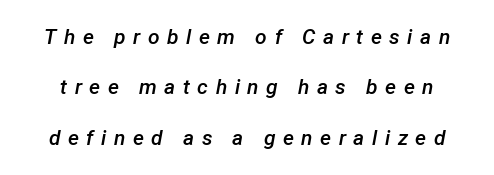
The image shows 21 px text type, italic (leaning right); set loose line spacing (2.4x), unusually wide letter spacing (+0.36 em), not underlined.
